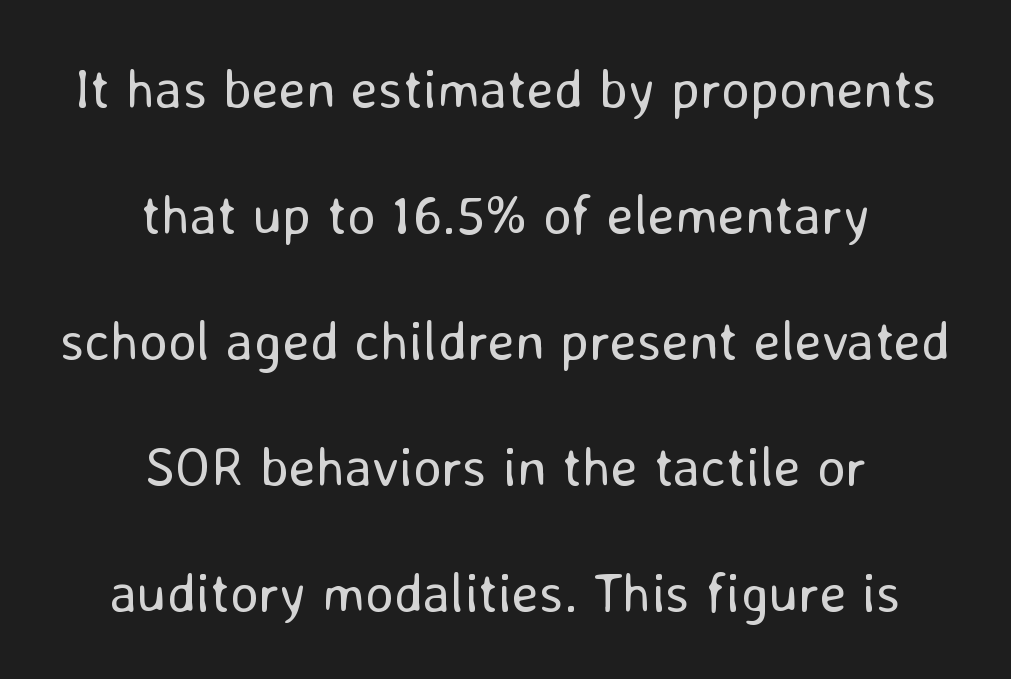
Q: Is the text bold? A: No.
Q: Is the text italic (slanted)? A: No, it is upright.
Q: Is the typeface a serif or a sans-serif typeface? A: Sans-serif.
Q: Is the text underlined? A: No.
Q: How is the paragraph aligned? A: Centered.
Q: Is the spacing between letters normal or unusually wide? A: Normal.
Q: Is the spacing between lines tight, normal or loose? A: Loose.
Q: Width (condensed, normal, or wide)? A: Normal.
Q: Stroke contrast? A: Low.
Q: x-height? A: Medium.
Q: Monospaced? A: No.
